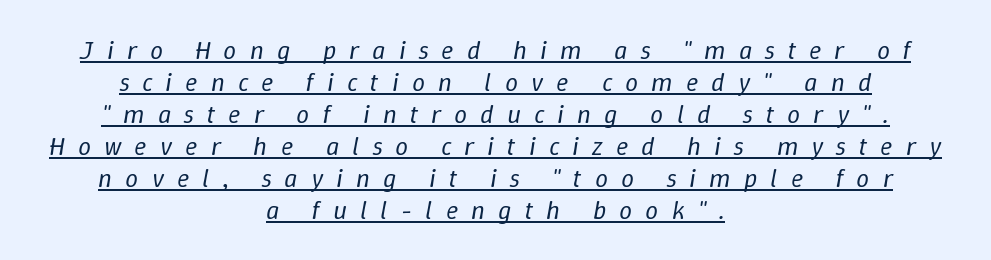
{"italic": "yes", "lean": "right", "slant_degrees": 9, "bold": "no", "underline": "yes", "align": "center", "line_spacing_ratio": 1.23, "letter_spacing": "wide", "letter_spacing_em": 0.5, "glyph_px": 26}
